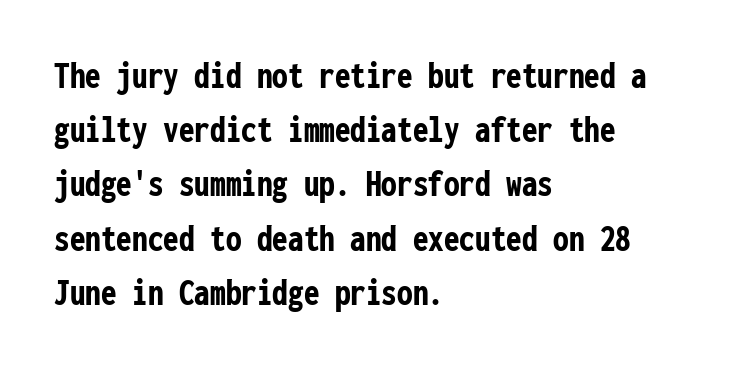
{"serif": "no", "italic": "no", "bold": "yes", "weight": "semibold", "width": "condensed", "stroke_contrast": "low", "x_height": "medium", "monospaced": "yes", "underline": "no", "align": "left", "line_spacing": "normal", "line_spacing_ratio": 1.39, "letter_spacing": "normal", "letter_spacing_em": 0.0, "glyph_px": 39}
